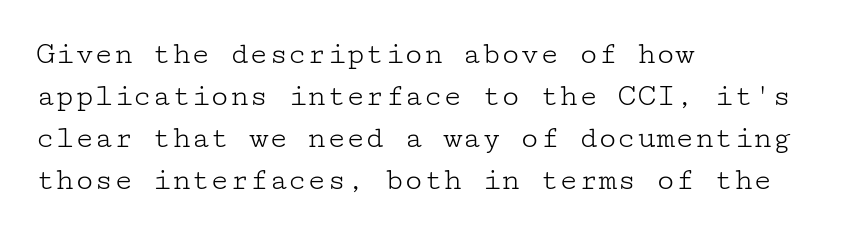
The image shows 32 px light, wide serif type, upright; set left-aligned, normal line spacing (1.31x), normal letter spacing, not underlined; low stroke contrast and a medium x-height.
